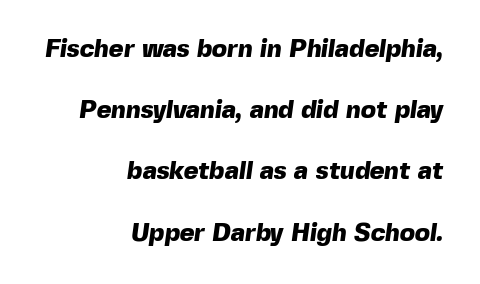
These lines carry a lot of weight — the face is fully bold. Is there much room between lines? Yes — plenty of vertical air separates them. Honestly, the letter spacing is just normal — you wouldn't notice it. All the whitespace from short lines collects on the left. Underlining? Definitely not there.
